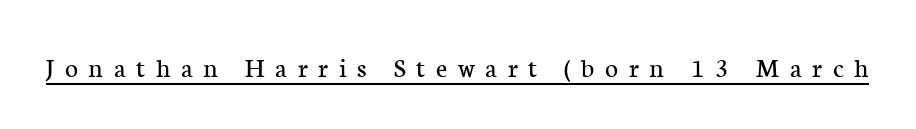
Q: Is the text bold? A: No.
Q: Is the text italic (slanted)? A: No, it is upright.
Q: Is the typeface a serif or a sans-serif typeface? A: Serif.
Q: Is the text underlined? A: Yes.
Q: Is the spacing between letters normal or unusually wide? A: Unusually wide.
Q: Width (condensed, normal, or wide)? A: Normal.
Q: Stroke contrast? A: Low.
Q: x-height? A: Medium.
Q: Monospaced? A: No.
